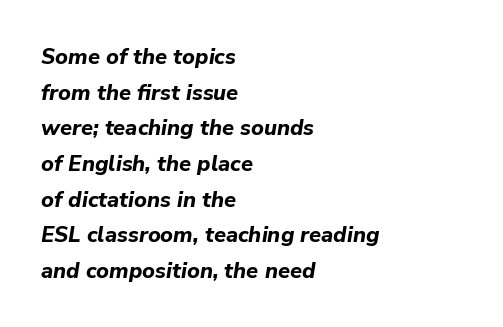
The image shows 22 px bold type, italic (leaning right); set left-aligned, normal line spacing (1.62x), normal letter spacing, not underlined.
